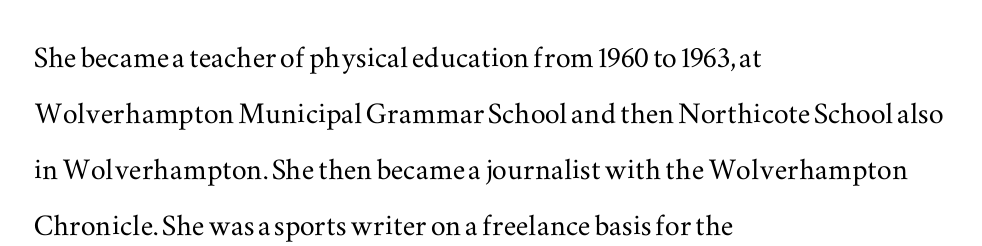
Horizontal bands of white between lines are of average thickness. Small tapered or slab feet sit at the stroke ends, so this counts as serif. Underline: absent. Characters remain perfectly vertical along every line. Line starts are locked; line ends wander.
